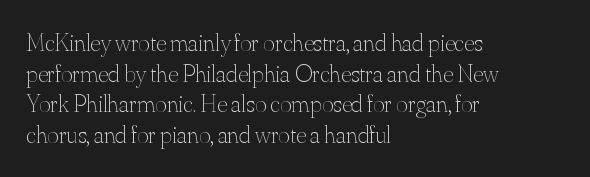
{"italic": "no", "bold": "no", "underline": "no", "align": "left", "line_spacing_ratio": 1.23, "letter_spacing": "normal", "letter_spacing_em": 0.0, "glyph_px": 25}
